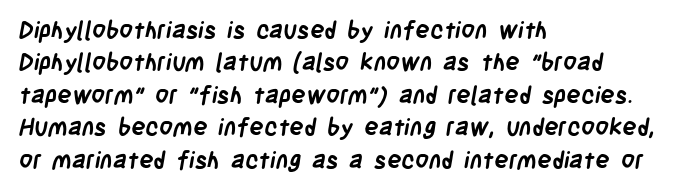
Quick note: interline space is typical. The letters sit at their default tracking, neither squeezed nor spread. Glance below the letters and you will spot only blank space. Bold? Absolutely — the strokes are thick and heavy. These lines stack with their left ends in a neat column.
